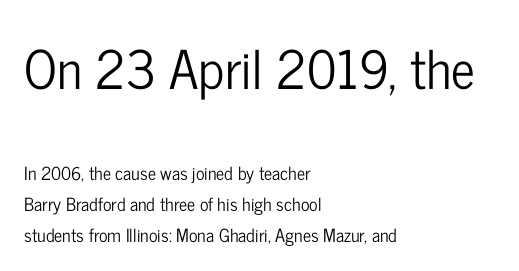
The image shows 53 px condensed sans-serif type, upright; set left-aligned, line spacing 1.71x, normal letter spacing, not underlined; the first (top) block is 2.94x larger; low stroke contrast and a medium x-height.
